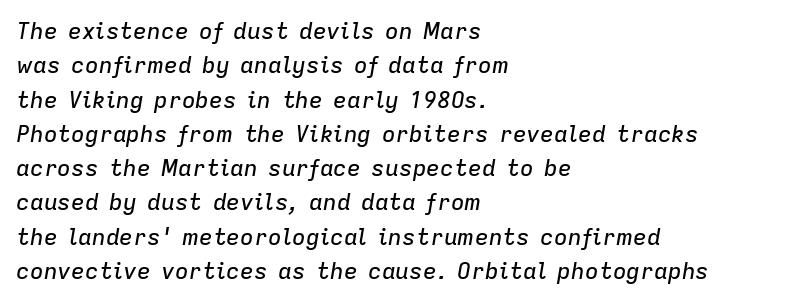
The image shows 23 px text type, italic (leaning right); set left-aligned, normal line spacing (1.49x), normal letter spacing, not underlined.
